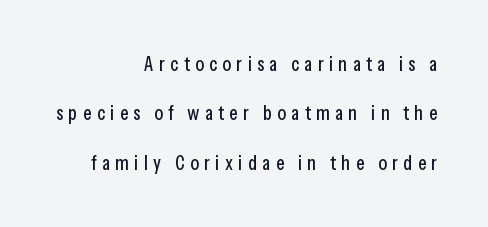
The image shows 20 px text type, upright; set right-aligned, loose line spacing (2.47x), unusually wide letter spacing (+0.27 em), not underlined.
